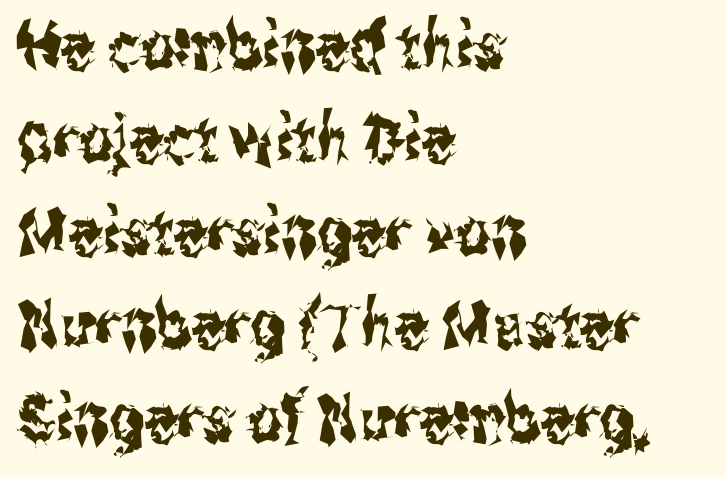
Caption: standard tracking, unaltered. Alignment: flush left. The axis of the letterforms is exactly vertical. Rows of type keep a routine distance in the vertical direction. The passage shown is typed in a proportional face where columns would drift.
